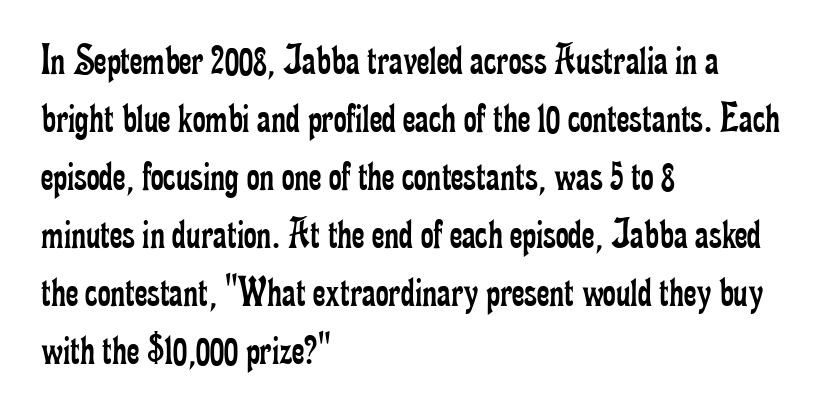
Q: Is the text bold? A: No.
Q: Is the text italic (slanted)? A: No, it is upright.
Q: Is the typeface a serif or a sans-serif typeface? A: Serif.
Q: Is the text underlined? A: No.
Q: How is the paragraph aligned? A: Left-aligned.
Q: Is the spacing between letters normal or unusually wide? A: Normal.
Q: Is the spacing between lines tight, normal or loose? A: Normal.
Q: Width (condensed, normal, or wide)? A: Condensed.
Q: Stroke contrast? A: Low.
Q: x-height? A: Small.
Q: Monospaced? A: No.
